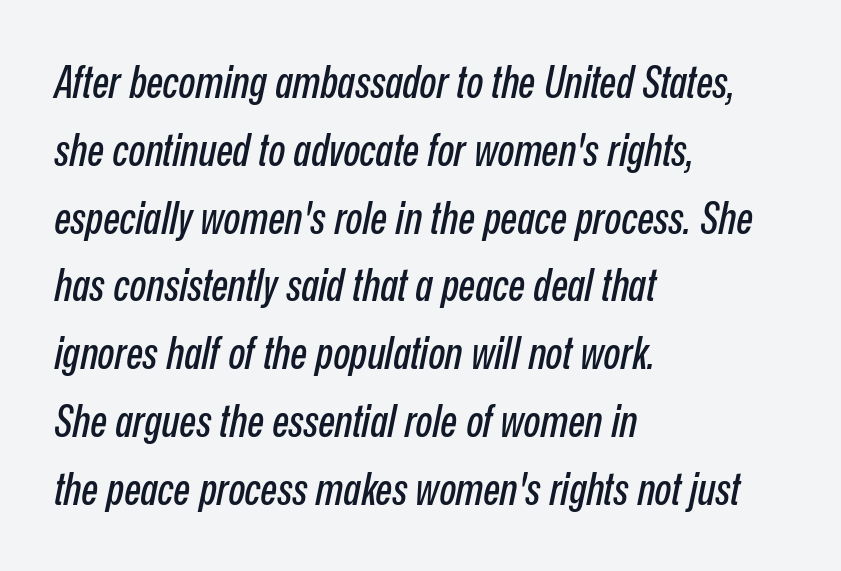
A typesetter would call this proportional, since set widths differ per character. Is the type slanted? Yes — the strokes lean at a clear angle. The words here are not underlined. If you drew a ruler down the left edge, every line would touch it. Compared with typical paragraphs, the rows here are spaced about the same. You could call the tracking neutral — neither tight nor loose.
